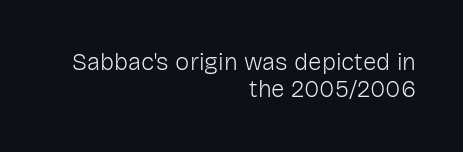
Very little white space separates one row of letters from the next. Nope, not italic — everything's standing straight. The tracking reads as untouched default to a designer's eye. Where is the straight margin? On the right. Is the type heavy? It reads as light-to-regular instead. Underlining? Definitely not there.
